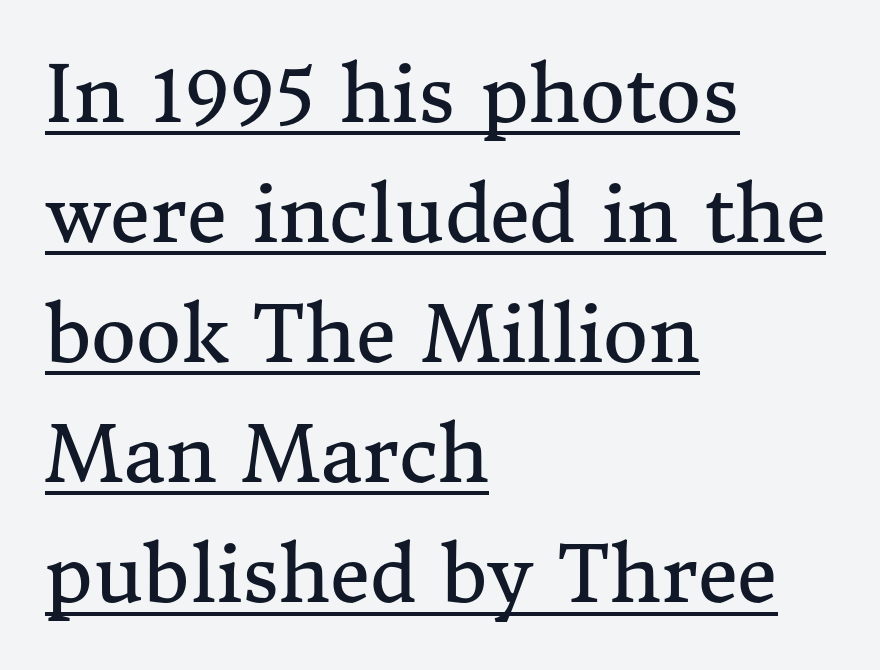
The image shows 78 px regular-weight serif type, upright; set left-aligned, normal line spacing (1.54x), normal letter spacing, underlined; medium stroke contrast and a medium x-height.
